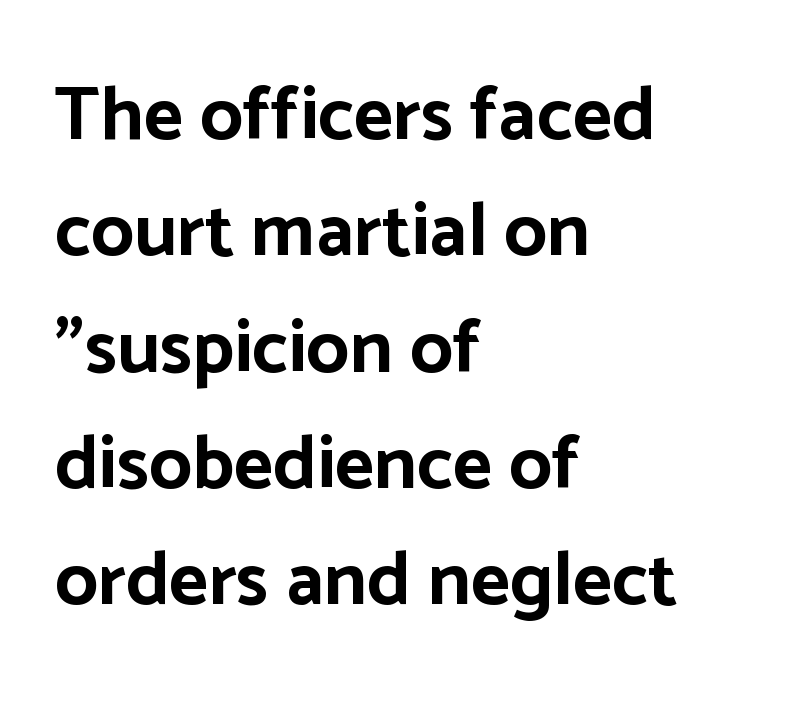
Q: Is the text bold? A: Yes.
Q: Is the text italic (slanted)? A: No, it is upright.
Q: Is the typeface a serif or a sans-serif typeface? A: Sans-serif.
Q: Is the text underlined? A: No.
Q: How is the paragraph aligned? A: Left-aligned.
Q: Is the spacing between letters normal or unusually wide? A: Normal.
Q: Is the spacing between lines tight, normal or loose? A: Normal.
Q: Width (condensed, normal, or wide)? A: Normal.
Q: Stroke contrast? A: Low.
Q: x-height? A: Medium.
Q: Monospaced? A: No.
